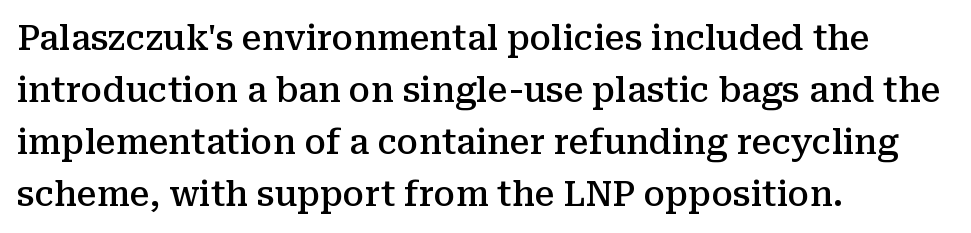
The image shows 35 px semibold serif type, upright; set left-aligned, normal line spacing (1.49x), normal letter spacing, not underlined; medium stroke contrast and a medium x-height.
